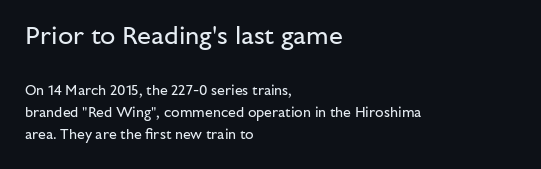
The letters stand upright; this is a roman face. How would I describe the line gaps? Plain and ordinary. Two sizes are in play, and the larger belongs to the first block. Does the copy run flush right? No — it runs flush left. Is the type heavy? It reads as light-to-regular instead. A typesetter would call this zero additional tracking.
